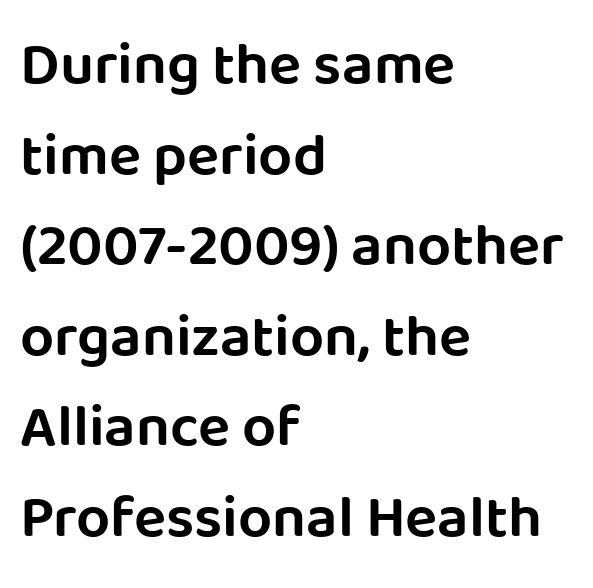
The letterforms sit shoulder to shoulder at normal distance. What kind of face is this? One without serifs — a sans. Vertical spacing — default. A classic flush-left, rag-right setting is used for this passage. Unmarked baselines from the first word to the last. The lettering holds an erect, upright posture throughout.
